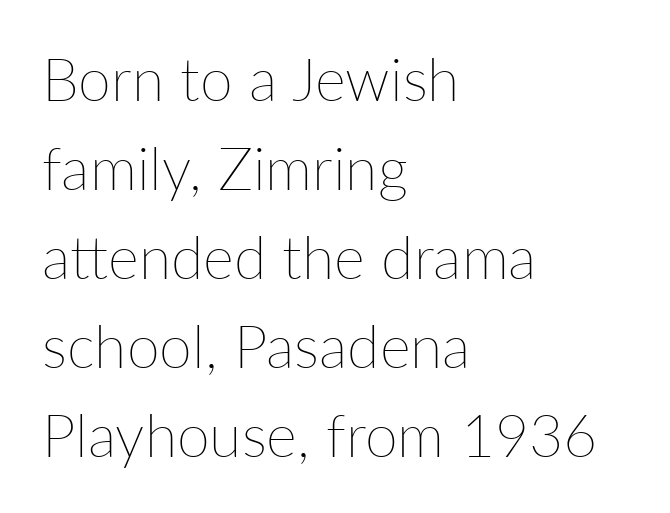
The image shows 59 px thin type, upright; set left-aligned, normal line spacing (1.51x), normal letter spacing, not underlined; low stroke contrast and a medium x-height.
